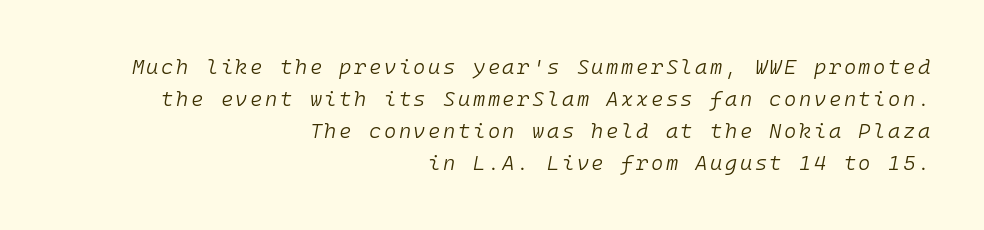
Q: Is the text bold? A: No.
Q: Is the text italic (slanted)? A: Yes, it leans right by about 10 degrees.
Q: Is the text underlined? A: No.
Q: How is the paragraph aligned? A: Right-aligned.
Q: Is the spacing between lines tight, normal or loose? A: Normal.
